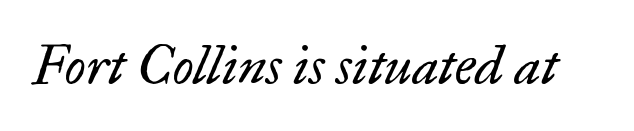
The image shows 54 px regular-weight serif type, italic (leaning right); set normal letter spacing, not underlined; low stroke contrast and a small x-height.
